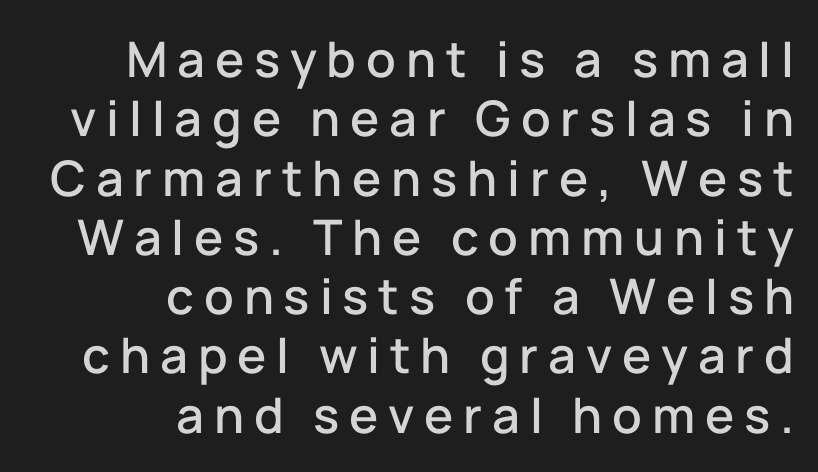
The image shows 49 px sans-serif type, upright; set right-aligned, line spacing 1.21x, unusually wide letter spacing (+0.2 em), not underlined; low stroke contrast and a medium x-height.
